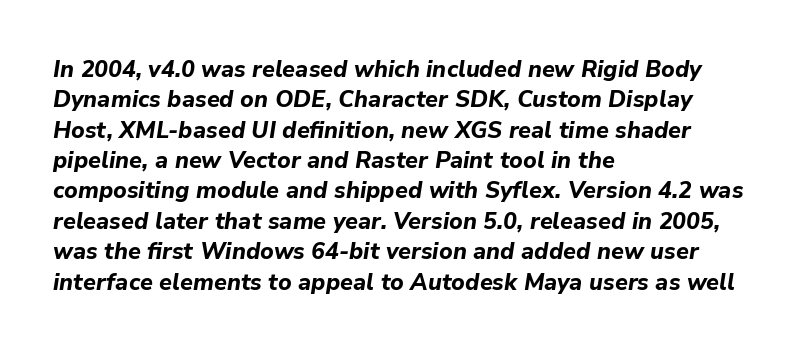
Check the space under the baseline: it is left empty. The rows are spaced the way most documents space them. I'd describe the lettering as bold — thick and assertive. A typesetter would call this zero additional tracking.
